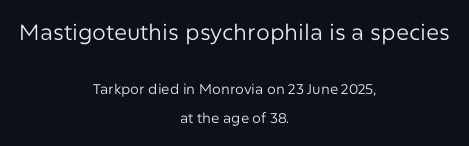
The image shows 22 px text type, upright; set centered, loose line spacing (2.04x), normal letter spacing, not underlined; the first (top) block is 1.57x larger.
